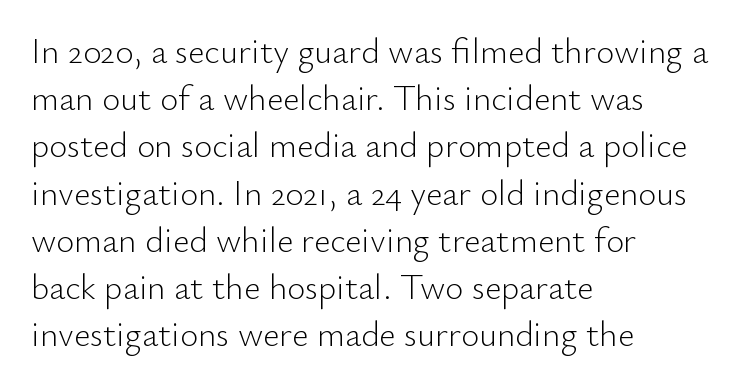
Q: Is the text bold? A: No.
Q: Is the text italic (slanted)? A: No, it is upright.
Q: Is the typeface a serif or a sans-serif typeface? A: Sans-serif.
Q: Is the text underlined? A: No.
Q: How is the paragraph aligned? A: Left-aligned.
Q: Is the spacing between letters normal or unusually wide? A: Normal.
Q: Is the spacing between lines tight, normal or loose? A: Normal.
Q: Width (condensed, normal, or wide)? A: Normal.
Q: Stroke contrast? A: Low.
Q: x-height? A: Small.
Q: Monospaced? A: No.
